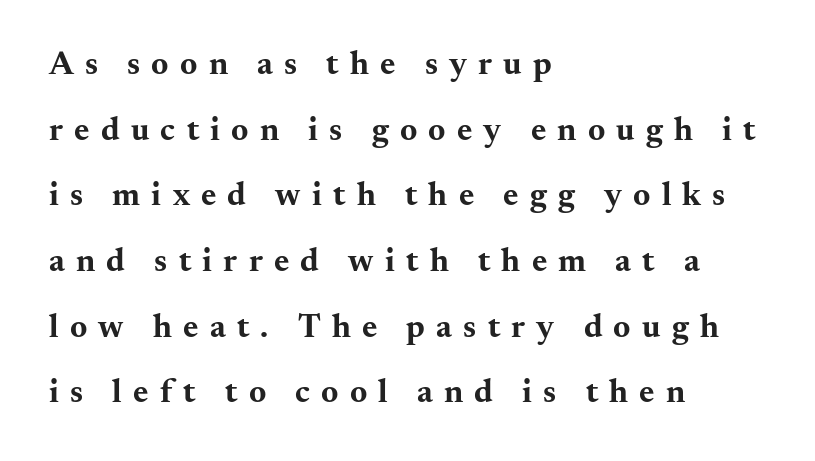
Q: Is the text bold? A: Yes.
Q: Is the text italic (slanted)? A: No, it is upright.
Q: Is the typeface a serif or a sans-serif typeface? A: Serif.
Q: Is the text underlined? A: No.
Q: How is the paragraph aligned? A: Left-aligned.
Q: Is the spacing between letters normal or unusually wide? A: Unusually wide.
Q: Is the spacing between lines tight, normal or loose? A: Loose.
Q: Width (condensed, normal, or wide)? A: Wide.
Q: Stroke contrast? A: Medium.
Q: x-height? A: Small.
Q: Monospaced? A: No.
